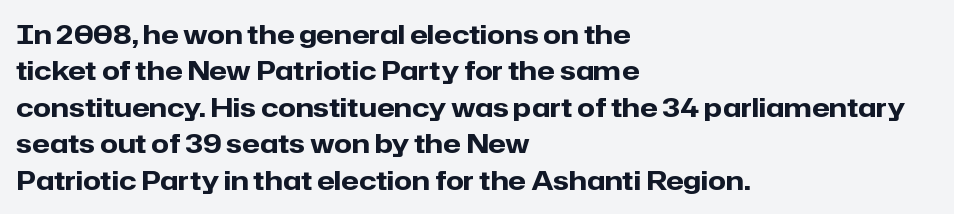
Characters remain perfectly vertical along every line. The passage is arranged the way most books set body copy — flush left. These lines sit exactly where default settings would place them. Nobody touched the tracking dial on this one. Descender tails drop into unmarked territory. Is the type bold? Yes — the strokes are clearly thick and heavy.
